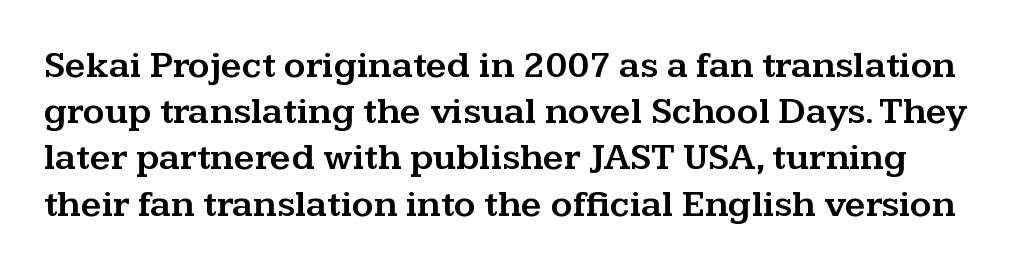
Q: Is the text italic (slanted)? A: No, it is upright.
Q: Is the typeface a serif or a sans-serif typeface? A: Serif.
Q: Is the text underlined? A: No.
Q: Is the spacing between letters normal or unusually wide? A: Normal.
Q: Is the spacing between lines tight, normal or loose? A: Normal.
Q: Width (condensed, normal, or wide)? A: Wide.
Q: Stroke contrast? A: Medium.
Q: x-height? A: Medium.
Q: Monospaced? A: No.
